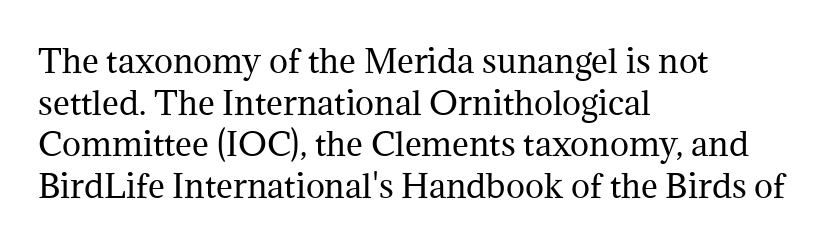
Stroke mass is kept to a normal reading level or below. Ordinary non-slanted type is in use. You could not count columns in this text — the font is proportionally spaced. Quick note: underline off. If you drew a ruler down the left edge, every line would touch it. Summary of vertical rhythm: regular, with standard interline spacing.
